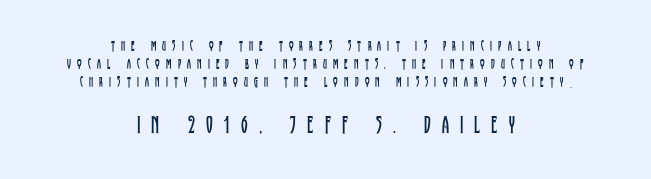
Q: Is the text bold? A: No.
Q: Is the text italic (slanted)? A: No, it is upright.
Q: Is the text underlined? A: No.
Q: How is the paragraph aligned? A: Centered.
Q: Is the spacing between letters normal or unusually wide? A: Unusually wide.
Q: Is the spacing between lines tight, normal or loose? A: Normal.
Q: Which block of text is set in a larger size, the first (top) or the second (bottom)? A: The second (bottom) one.
